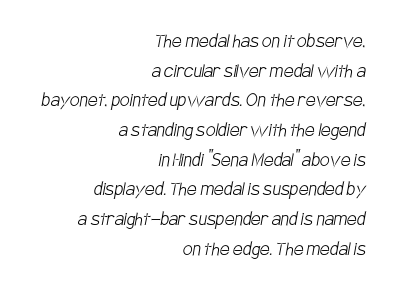
Q: Is the text bold? A: No.
Q: Is the text underlined? A: No.
Q: How is the paragraph aligned? A: Right-aligned.
Q: Is the spacing between letters normal or unusually wide? A: Normal.
Q: Is the spacing between lines tight, normal or loose? A: Normal.
